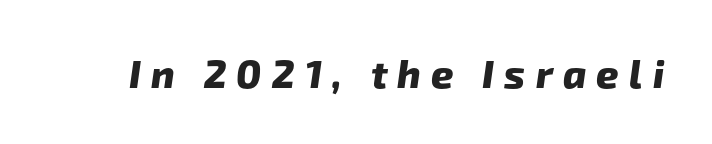
Character widths vary here, with narrow letters taking less room than wide ones. The face used here is a sans, in the tradition of grotesques and geometrics. The foot of each line stays bare and open. This rendering widens character spacing well past its baseline value. Is the type bold? Yes — the strokes are clearly thick and heavy.
